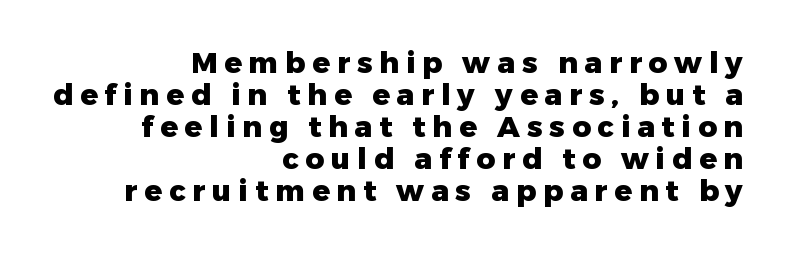
Q: Is the text bold? A: Yes.
Q: Is the text italic (slanted)? A: No, it is upright.
Q: Is the typeface a serif or a sans-serif typeface? A: Sans-serif.
Q: Is the text underlined? A: No.
Q: How is the paragraph aligned? A: Right-aligned.
Q: Is the spacing between letters normal or unusually wide? A: Unusually wide.
Q: Is the spacing between lines tight, normal or loose? A: Tight.
Q: Width (condensed, normal, or wide)? A: Normal.
Q: Stroke contrast? A: Low.
Q: x-height? A: Medium.
Q: Monospaced? A: No.
